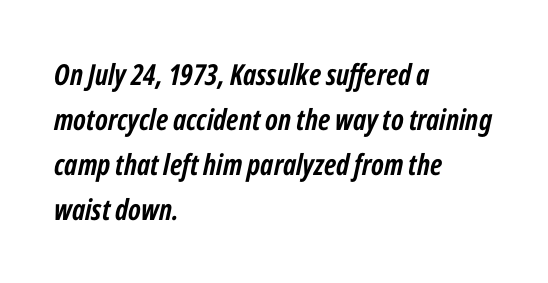
Q: Is the text bold? A: Yes.
Q: Is the text italic (slanted)? A: Yes, it leans right by about 12 degrees.
Q: Is the text underlined? A: No.
Q: How is the paragraph aligned? A: Left-aligned.
Q: Is the spacing between letters normal or unusually wide? A: Normal.
Q: Is the spacing between lines tight, normal or loose? A: Normal.
Q: Width (condensed, normal, or wide)? A: Condensed.
Q: Stroke contrast? A: Low.
Q: x-height? A: Medium.
Q: Monospaced? A: No.
